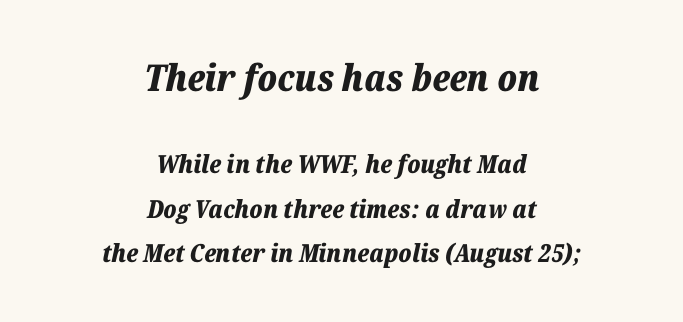
The image shows 37 px bold type, italic (leaning right); set centered, line spacing 1.78x, normal letter spacing, not underlined; the first (top) block is 1.48x larger; low stroke contrast and a medium x-height.
